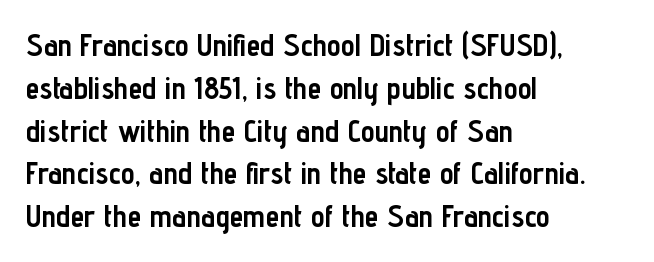
Q: Is the text bold? A: Yes.
Q: Is the text italic (slanted)? A: No, it is upright.
Q: Is the typeface a serif or a sans-serif typeface? A: Sans-serif.
Q: Is the text underlined? A: No.
Q: How is the paragraph aligned? A: Left-aligned.
Q: Is the spacing between letters normal or unusually wide? A: Normal.
Q: Is the spacing between lines tight, normal or loose? A: Normal.
Q: Width (condensed, normal, or wide)? A: Condensed.
Q: Stroke contrast? A: Low.
Q: x-height? A: Medium.
Q: Monospaced? A: No.
